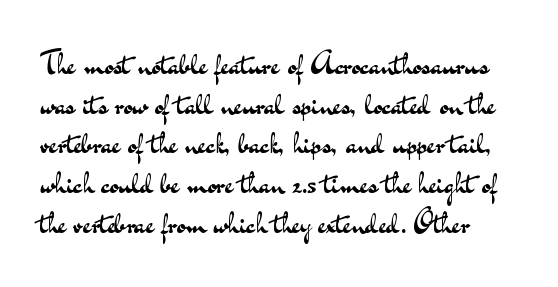
The image shows 32 px regular-weight, wide sans-serif type; set left-aligned, line spacing 1.24x, normal letter spacing, not underlined; medium stroke contrast and a small x-height.
